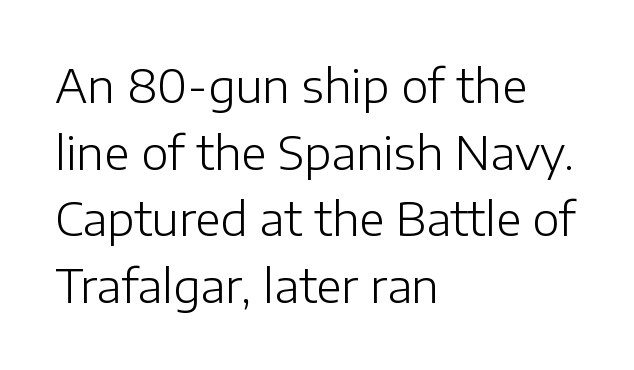
The image shows 46 px light sans-serif type, upright; set left-aligned, normal line spacing (1.45x), normal letter spacing, not underlined; low stroke contrast and a medium x-height.
